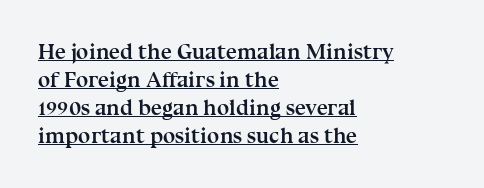
The glyphs have the mass of a bold cut. Ascenders rise straight up at ninety degrees. The letters sit at their default tracking, neither squeezed nor spread. Horizontal alignment here is leftward, the default for most running prose.
